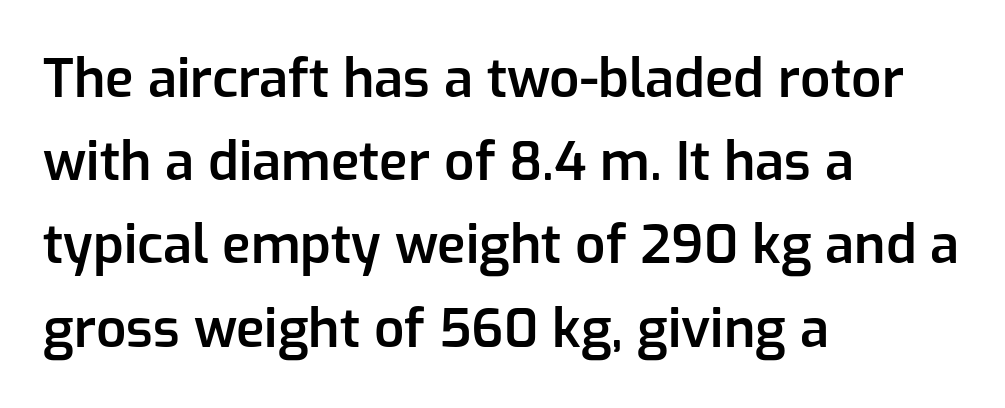
{"serif": "no", "italic": "no", "bold": "semi", "weight": "semibold", "width": "normal", "stroke_contrast": "low", "x_height": "medium", "monospaced": "no", "underline": "no", "align": "left", "line_spacing": "normal", "line_spacing_ratio": 1.57, "letter_spacing": "normal", "letter_spacing_em": 0.0, "glyph_px": 53}
